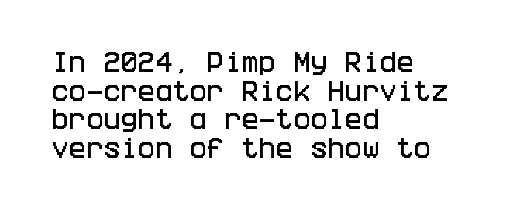
The image shows 23 px text type, upright; set left-aligned, normal line spacing (1.25x), normal letter spacing, not underlined.
